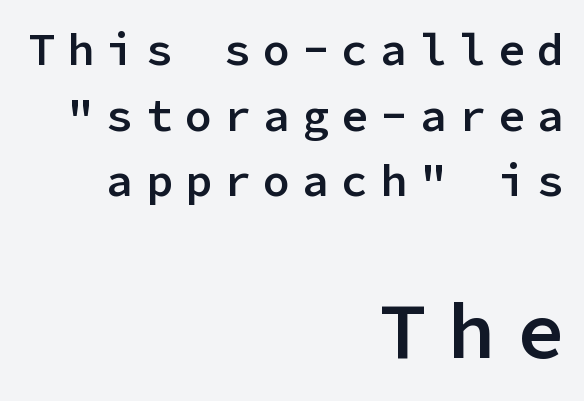
The image shows 79 px semibold sans-serif type, upright, monospaced; set right-aligned, normal line spacing (1.46x), unusually wide letter spacing (+0.27 em), not underlined; the second (bottom) block is 1.76x larger; low stroke contrast and a medium x-height.
